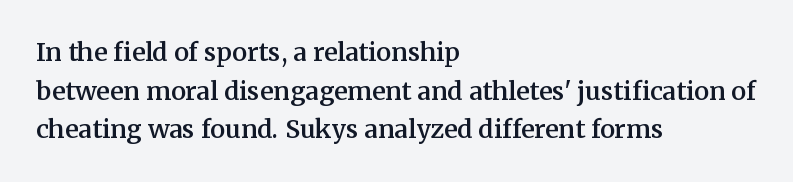
{"italic": "no", "bold": "semi", "underline": "no", "align": "left", "line_spacing": "normal", "line_spacing_ratio": 1.55, "letter_spacing": "normal", "letter_spacing_em": 0.0, "glyph_px": 25}
